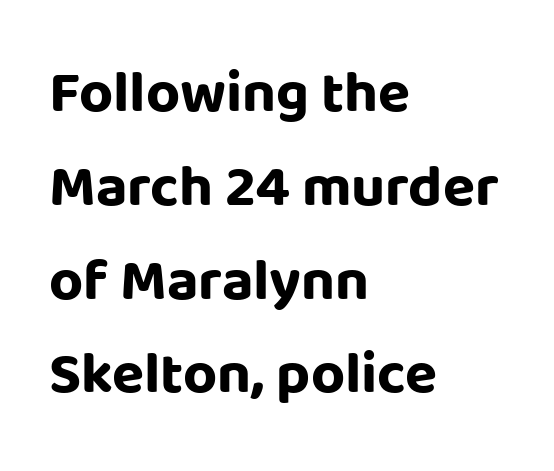
{"serif": "no", "italic": "no", "bold": "yes", "weight": "bold", "width": "normal", "stroke_contrast": "low", "x_height": "large", "monospaced": "no", "underline": "no", "align": "left", "line_spacing": "normal", "line_spacing_ratio": 1.59, "letter_spacing": "normal", "letter_spacing_em": 0.0, "glyph_px": 59}
